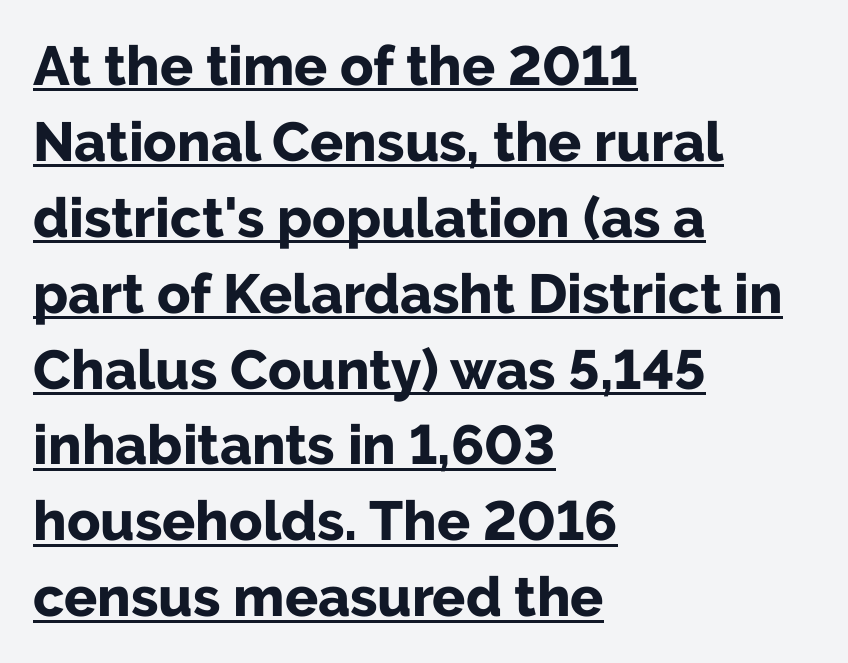
Q: Is the text bold? A: Yes.
Q: Is the text italic (slanted)? A: No, it is upright.
Q: Is the typeface a serif or a sans-serif typeface? A: Sans-serif.
Q: Is the text underlined? A: Yes.
Q: How is the paragraph aligned? A: Left-aligned.
Q: Is the spacing between letters normal or unusually wide? A: Normal.
Q: Is the spacing between lines tight, normal or loose? A: Normal.
Q: Width (condensed, normal, or wide)? A: Normal.
Q: Stroke contrast? A: Low.
Q: x-height? A: Medium.
Q: Monospaced? A: No.
